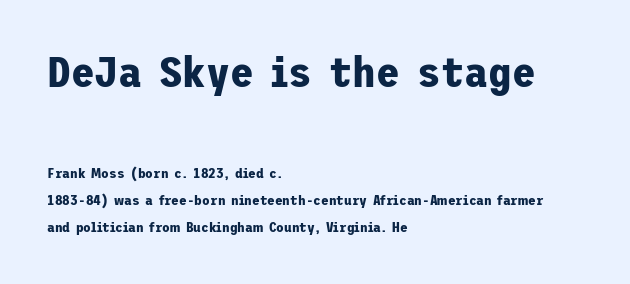
Q: Is the text bold? A: Yes.
Q: Is the text italic (slanted)? A: No, it is upright.
Q: Is the typeface a serif or a sans-serif typeface? A: Sans-serif.
Q: Is the text underlined? A: No.
Q: How is the paragraph aligned? A: Left-aligned.
Q: Is the spacing between letters normal or unusually wide? A: Normal.
Q: Is the spacing between lines tight, normal or loose? A: Loose.
Q: Which block of text is set in a larger size, the first (top) or the second (bottom)? A: The first (top) one.
Q: Width (condensed, normal, or wide)? A: Normal.
Q: Stroke contrast? A: Low.
Q: x-height? A: Medium.
